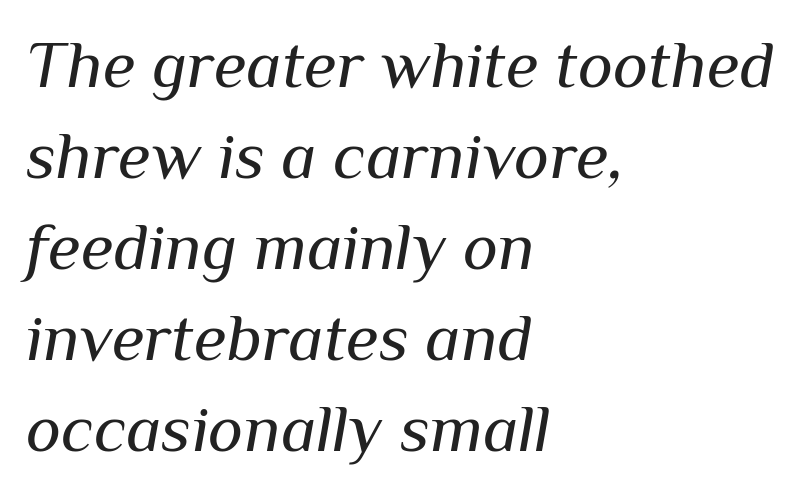
{"italic": "yes", "lean": "right", "slant_degrees": 10, "bold": "no", "weight": "regular", "width": "normal", "stroke_contrast": "medium", "x_height": "medium", "monospaced": "no", "underline": "no", "align": "left", "line_spacing": "normal", "line_spacing_ratio": 1.36, "letter_spacing": "normal", "letter_spacing_em": 0.0, "glyph_px": 67}
